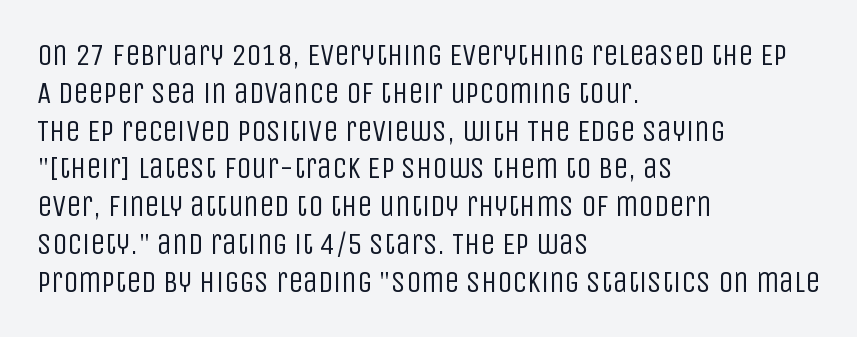
Q: Is the text bold? A: No.
Q: Is the text italic (slanted)? A: No, it is upright.
Q: Is the typeface a serif or a sans-serif typeface? A: Sans-serif.
Q: Is the text underlined? A: No.
Q: How is the paragraph aligned? A: Left-aligned.
Q: Is the spacing between letters normal or unusually wide? A: Normal.
Q: Is the spacing between lines tight, normal or loose? A: Normal.
Q: Width (condensed, normal, or wide)? A: Condensed.
Q: Stroke contrast? A: Low.
Q: x-height? A: Large.
Q: Monospaced? A: No.
